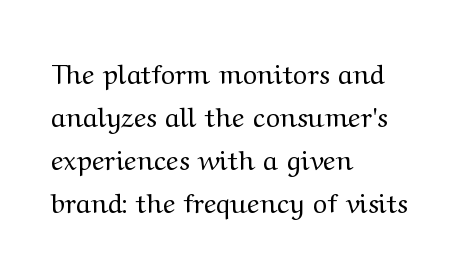
Line beginnings align vertically; line endings do not. Quick note: not italic, upright. No chunkiness to these letters — they're not bold. Default kerning and tracking; the words read as compact shapes.
